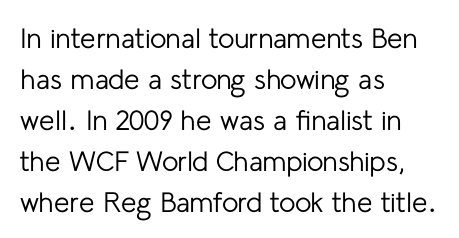
Q: Is the text bold? A: No.
Q: Is the text italic (slanted)? A: No, it is upright.
Q: Is the typeface a serif or a sans-serif typeface? A: Sans-serif.
Q: Is the text underlined? A: No.
Q: How is the paragraph aligned? A: Left-aligned.
Q: Is the spacing between letters normal or unusually wide? A: Normal.
Q: Is the spacing between lines tight, normal or loose? A: Normal.
Q: Width (condensed, normal, or wide)? A: Normal.
Q: Stroke contrast? A: Low.
Q: x-height? A: Medium.
Q: Monospaced? A: No.
